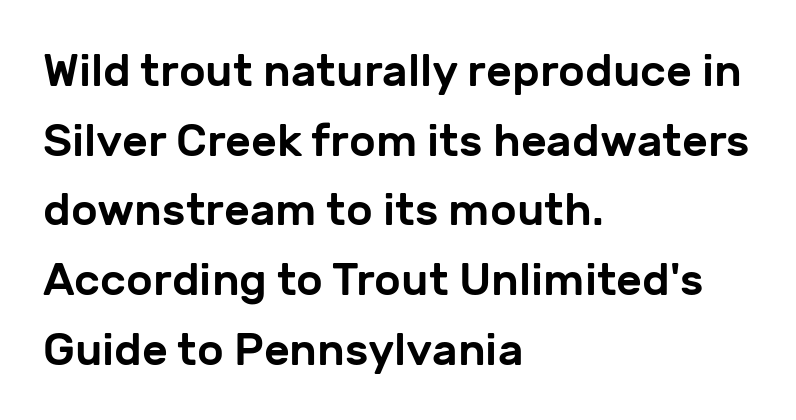
Q: Is the text italic (slanted)? A: No, it is upright.
Q: Is the typeface a serif or a sans-serif typeface? A: Sans-serif.
Q: Is the text underlined? A: No.
Q: How is the paragraph aligned? A: Left-aligned.
Q: Is the spacing between letters normal or unusually wide? A: Normal.
Q: Is the spacing between lines tight, normal or loose? A: Normal.
Q: Width (condensed, normal, or wide)? A: Normal.
Q: Stroke contrast? A: Low.
Q: x-height? A: Medium.
Q: Monospaced? A: No.
